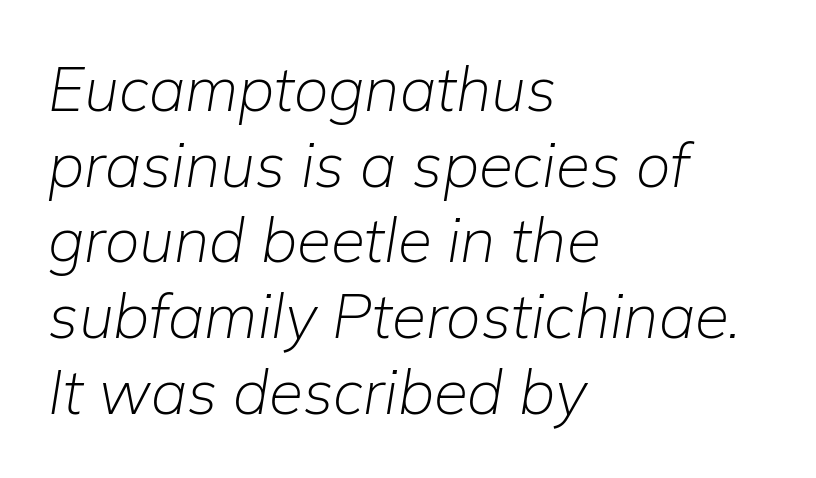
{"italic": "yes", "lean": "right", "slant_degrees": 9, "bold": "no", "weight": "light", "width": "normal", "stroke_contrast": "low", "x_height": "medium", "monospaced": "no", "underline": "no", "align": "left", "line_spacing_ratio": 1.22, "letter_spacing": "normal", "letter_spacing_em": 0.0, "glyph_px": 62}
